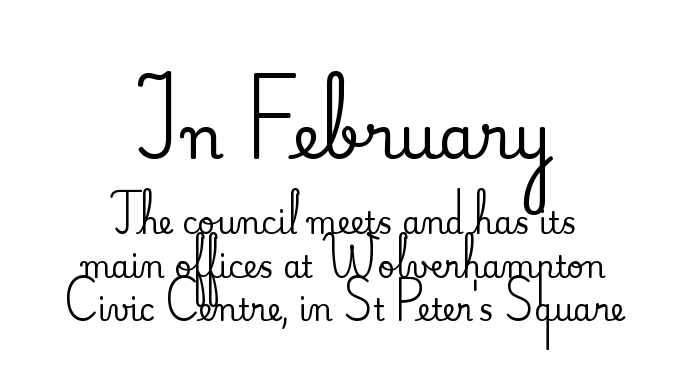
Q: Is the text italic (slanted)? A: No, it is upright.
Q: Is the typeface a serif or a sans-serif typeface? A: Serif.
Q: Is the text underlined? A: No.
Q: How is the paragraph aligned? A: Centered.
Q: Is the spacing between letters normal or unusually wide? A: Normal.
Q: Is the spacing between lines tight, normal or loose? A: Normal.
Q: Which block of text is set in a larger size, the first (top) or the second (bottom)? A: The first (top) one.
Q: Width (condensed, normal, or wide)? A: Normal.
Q: Stroke contrast? A: Medium.
Q: x-height? A: Small.
Q: Monospaced? A: No.
